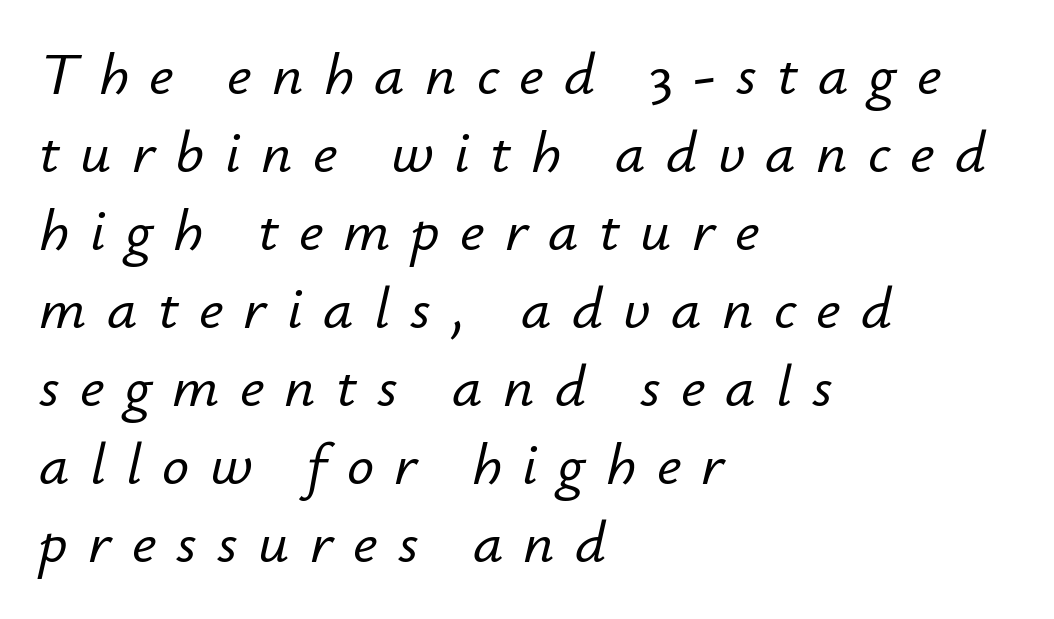
The tracking jumps out immediately: characters are airy and widely separated. Descender tails drop into unmarked territory. Does the copy run flush right? No — it runs flush left. The letters advance in unequal steps, a hallmark of proportional type.
